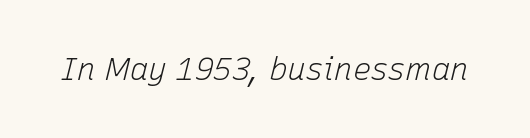
Q: Is the text bold? A: No.
Q: Is the text italic (slanted)? A: Yes, it leans right by about 15 degrees.
Q: Is the text underlined? A: No.
Q: Is the spacing between letters normal or unusually wide? A: Normal.
Q: Width (condensed, normal, or wide)? A: Normal.
Q: Stroke contrast? A: Low.
Q: x-height? A: Medium.
Q: Monospaced? A: No.
